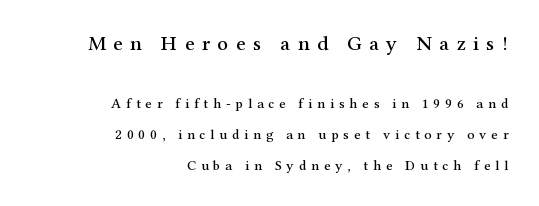
The image shows 21 px text type, upright; set right-aligned, loose line spacing (2.23x), unusually wide letter spacing (+0.35 em), not underlined; the first (top) block is 1.5x larger.
